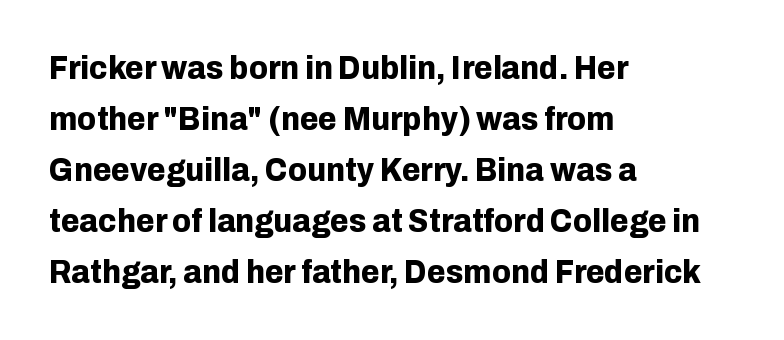
The image shows 34 px bold sans-serif type, upright; set left-aligned, normal line spacing (1.5x), normal letter spacing, not underlined; low stroke contrast and a medium x-height.
